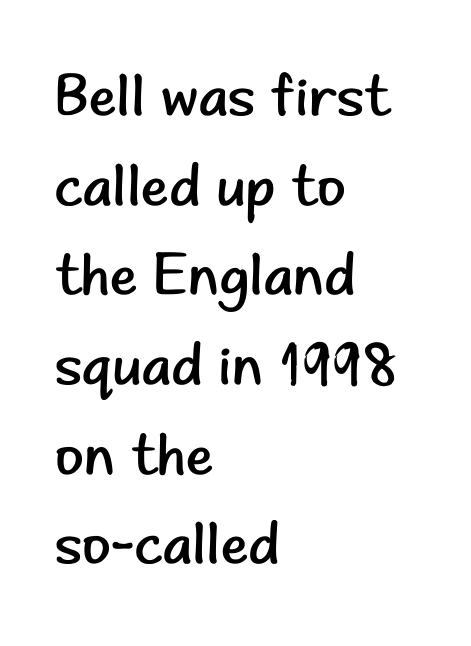
The image shows 59 px regular-weight sans-serif type, upright; set left-aligned, normal line spacing (1.52x), normal letter spacing, not underlined; low stroke contrast and a small x-height.
